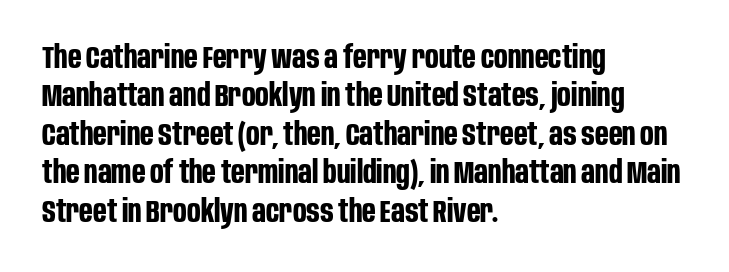
This is the regular roman posture of the typeface. The passage shown is emphatically bold. The letters advance in unequal steps, a hallmark of proportional type. Anything drawn beneath the words? Only blank space.
